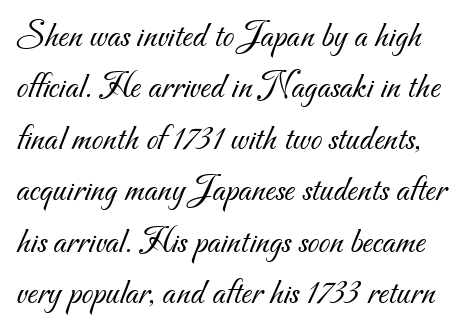
{"serif": "no", "bold": "no", "weight": "light", "width": "normal", "stroke_contrast": "medium", "x_height": "small", "monospaced": "no", "underline": "no", "line_spacing": "normal", "line_spacing_ratio": 1.39, "letter_spacing": "normal", "letter_spacing_em": 0.0, "glyph_px": 37}
